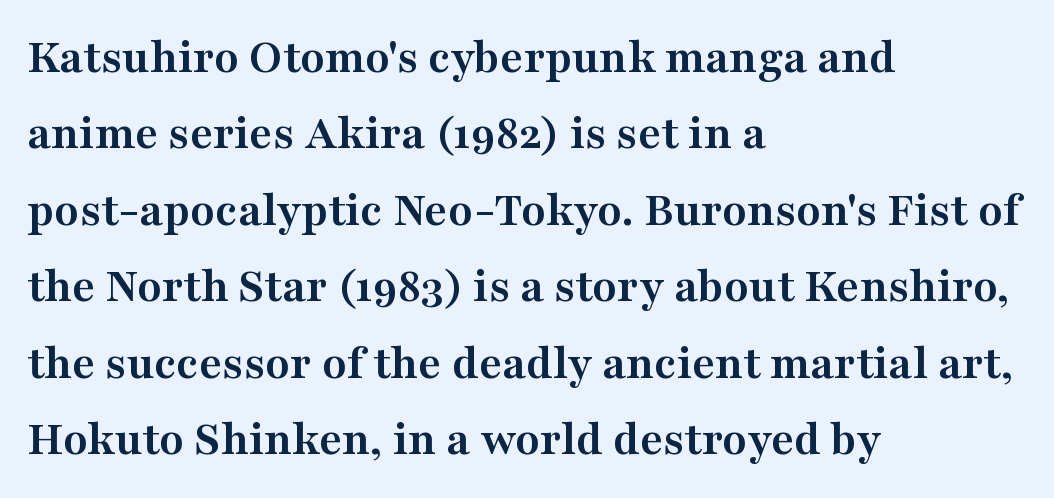
{"serif": "yes", "italic": "no", "bold": "yes", "weight": "semibold", "width": "wide", "stroke_contrast": "medium", "x_height": "medium", "monospaced": "no", "underline": "no", "align": "left", "line_spacing": "normal", "line_spacing_ratio": 1.53, "letter_spacing": "normal", "letter_spacing_em": 0.0, "glyph_px": 50}
